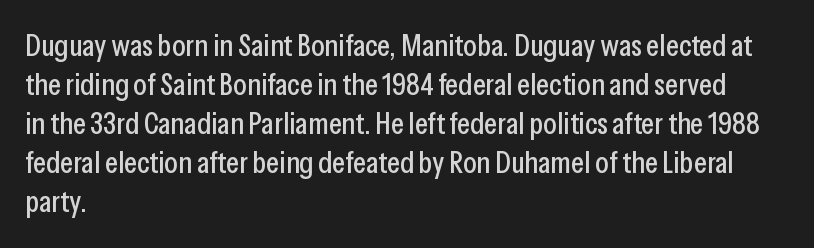
{"serif": "no", "italic": "no", "width": "condensed", "stroke_contrast": "low", "x_height": "medium", "monospaced": "no", "underline": "no", "align": "left", "line_spacing": "normal", "line_spacing_ratio": 1.26, "letter_spacing": "normal", "letter_spacing_em": 0.0, "glyph_px": 31}
